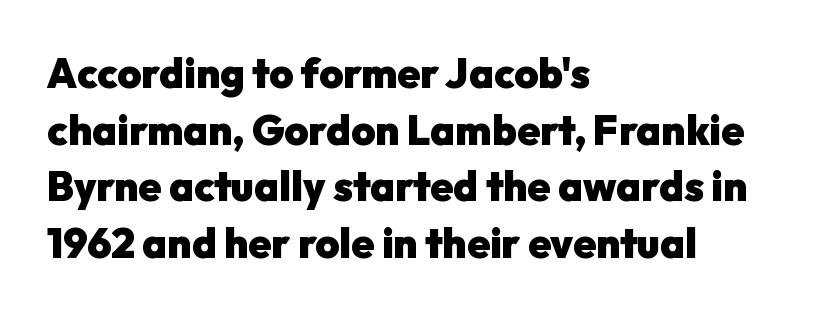
The space between consecutive lines is moderate. A clean baseline with only descenders dipping below it. Regarding serifs, this sample does without them. The letters stand upright; this is a roman face. The rendering uses natural spacing where letterforms have individual widths.
